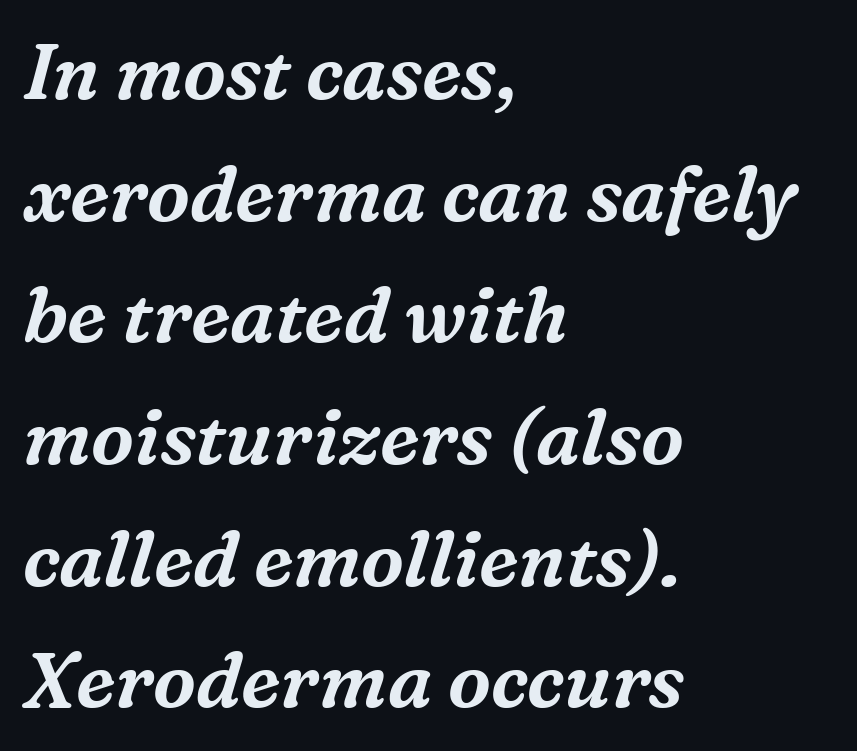
{"serif": "yes", "italic": "yes", "lean": "right", "slant_degrees": 16, "width": "normal", "stroke_contrast": "medium", "x_height": "medium", "monospaced": "no", "underline": "no", "align": "left", "line_spacing": "normal", "line_spacing_ratio": 1.58, "letter_spacing": "normal", "letter_spacing_em": 0.0, "glyph_px": 77}
